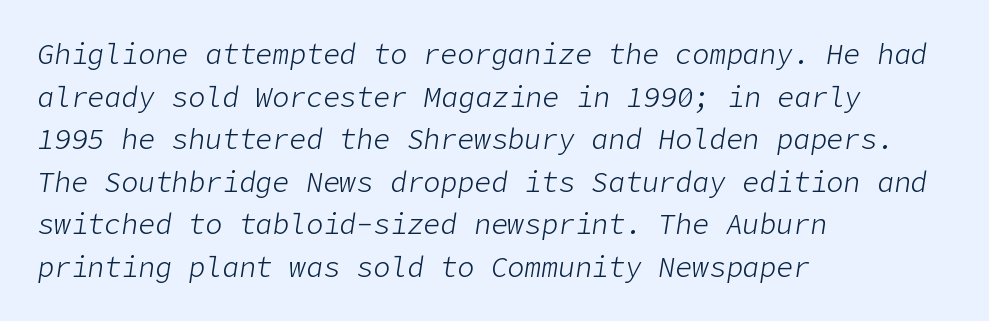
The image shows 28 px light type, italic (leaning right); set left-aligned, normal line spacing (1.52x), normal letter spacing, not underlined; low stroke contrast and a medium x-height.
